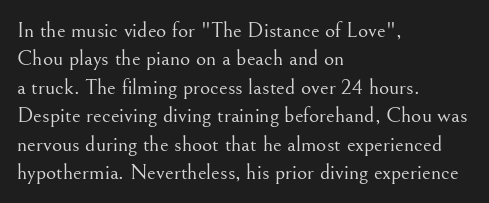
{"italic": "no", "bold": "no", "underline": "no", "align": "left", "line_spacing": "normal", "line_spacing_ratio": 1.29, "letter_spacing": "normal", "letter_spacing_em": 0.0, "glyph_px": 22}
